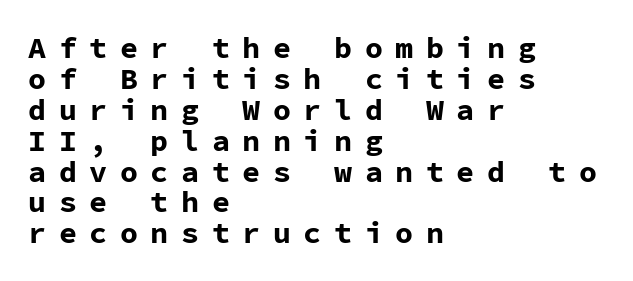
{"serif": "no", "italic": "no", "bold": "yes", "weight": "bold", "width": "normal", "stroke_contrast": "low", "x_height": "medium", "monospaced": "yes", "underline": "no", "align": "left", "line_spacing": "tight", "line_spacing_ratio": 1.03, "letter_spacing": "wide", "letter_spacing_em": 0.42, "glyph_px": 30}
